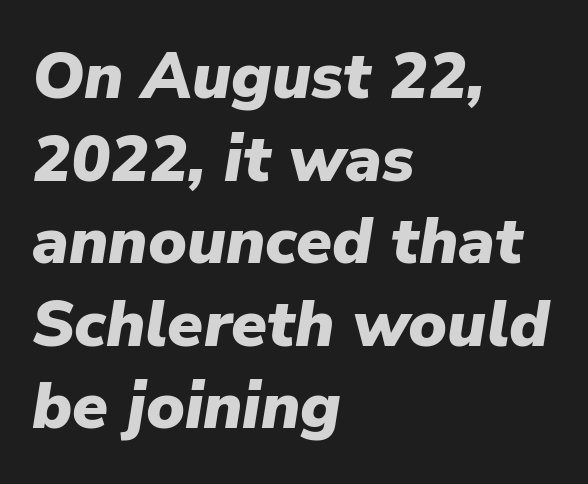
{"italic": "yes", "lean": "right", "slant_degrees": 9, "bold": "yes", "weight": "heavy", "width": "normal", "stroke_contrast": "low", "x_height": "medium", "monospaced": "no", "underline": "no", "align": "left", "line_spacing": "normal", "line_spacing_ratio": 1.27, "letter_spacing": "normal", "letter_spacing_em": 0.0, "glyph_px": 65}
